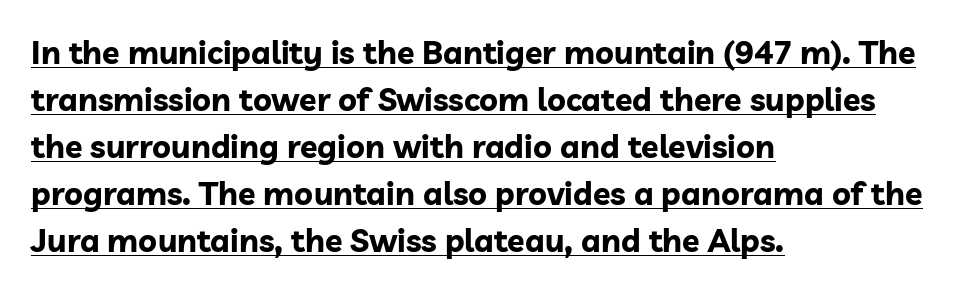
The image shows 32 px bold sans-serif type, upright; set left-aligned, normal line spacing (1.47x), normal letter spacing, underlined; low stroke contrast and a medium x-height.
